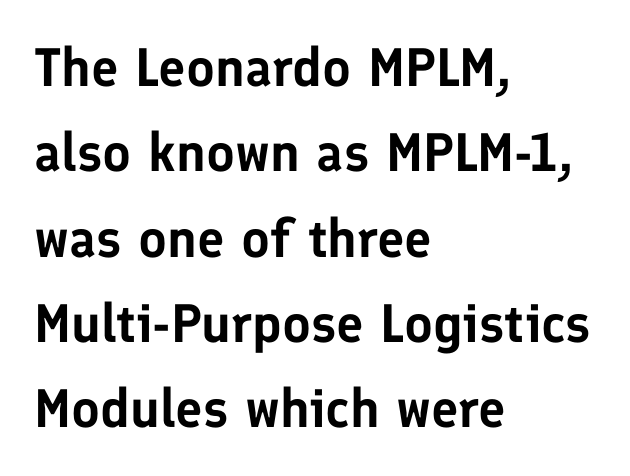
The image shows 54 px sans-serif type, upright; set left-aligned, normal line spacing (1.58x), normal letter spacing, not underlined; low stroke contrast and a medium x-height.
